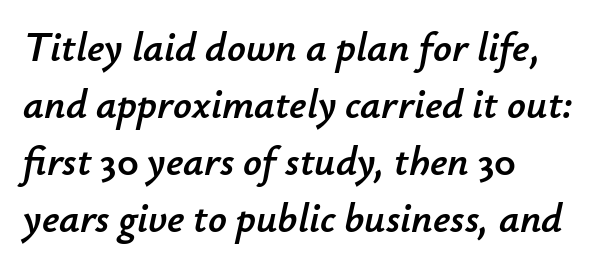
{"italic": "yes", "lean": "right", "slant_degrees": 12, "width": "normal", "stroke_contrast": "low", "x_height": "small", "monospaced": "no", "underline": "no", "align": "left", "line_spacing": "normal", "line_spacing_ratio": 1.39, "letter_spacing": "normal", "letter_spacing_em": 0.0, "glyph_px": 41}
